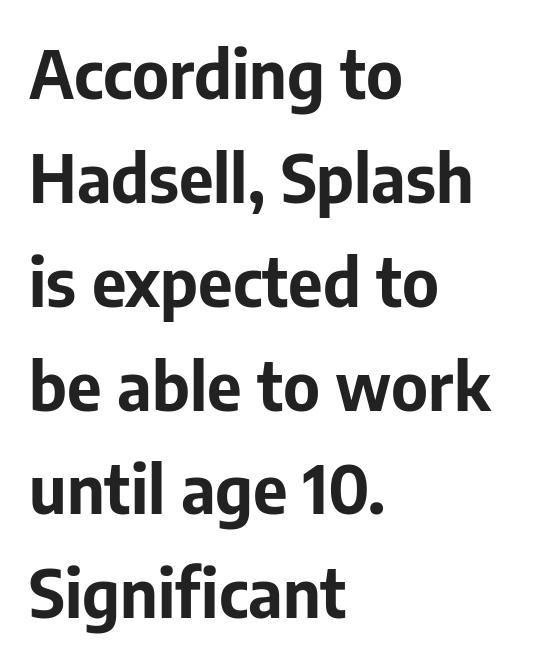
The image shows 67 px bold sans-serif type, upright; set left-aligned, normal line spacing (1.55x), normal letter spacing, not underlined; low stroke contrast and a medium x-height.
